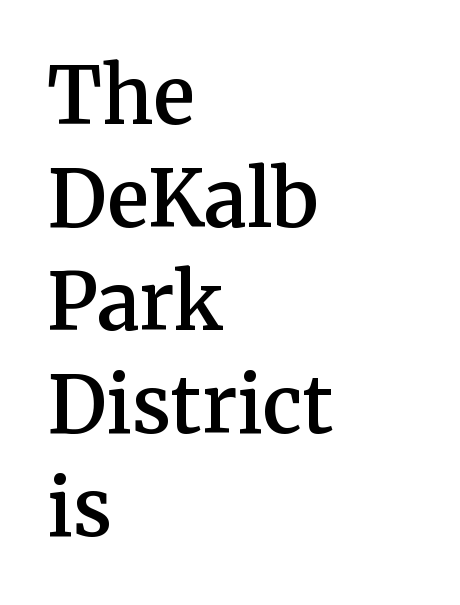
Q: Is the text bold? A: Semi-bold.
Q: Is the text italic (slanted)? A: No, it is upright.
Q: Is the typeface a serif or a sans-serif typeface? A: Serif.
Q: Is the text underlined? A: No.
Q: How is the paragraph aligned? A: Left-aligned.
Q: Is the spacing between letters normal or unusually wide? A: Normal.
Q: Is the spacing between lines tight, normal or loose? A: Normal.
Q: Width (condensed, normal, or wide)? A: Normal.
Q: Stroke contrast? A: Medium.
Q: x-height? A: Medium.
Q: Monospaced? A: No.
